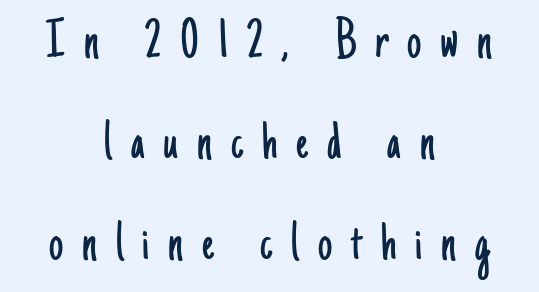
The image shows 57 px light, condensed sans-serif type, upright; set centered, line spacing 1.77x, unusually wide letter spacing (+0.33 em), not underlined; low stroke contrast and a small x-height.
